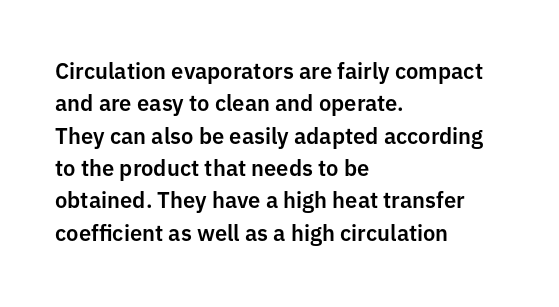
{"italic": "no", "underline": "no", "align": "left", "line_spacing": "normal", "line_spacing_ratio": 1.47, "letter_spacing": "normal", "letter_spacing_em": 0.0, "glyph_px": 22}
